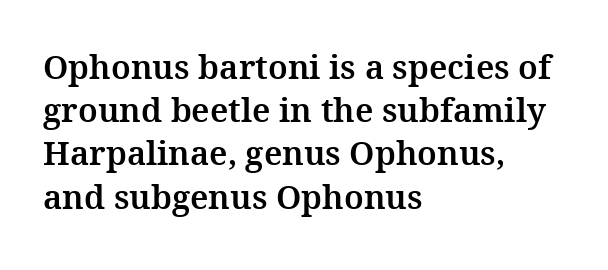
Q: Is the text italic (slanted)? A: No, it is upright.
Q: Is the typeface a serif or a sans-serif typeface? A: Serif.
Q: Is the text underlined? A: No.
Q: How is the paragraph aligned? A: Left-aligned.
Q: Is the spacing between letters normal or unusually wide? A: Normal.
Q: Is the spacing between lines tight, normal or loose? A: Normal.
Q: Width (condensed, normal, or wide)? A: Normal.
Q: Stroke contrast? A: Medium.
Q: x-height? A: Medium.
Q: Monospaced? A: No.
